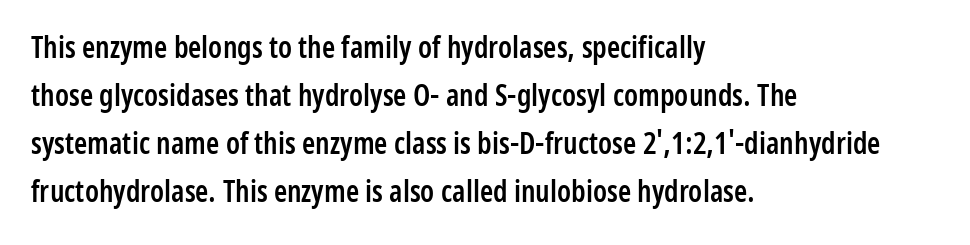
The image shows 30 px semibold, condensed sans-serif type, upright; set left-aligned, normal line spacing (1.6x), normal letter spacing, not underlined; low stroke contrast and a medium x-height.
